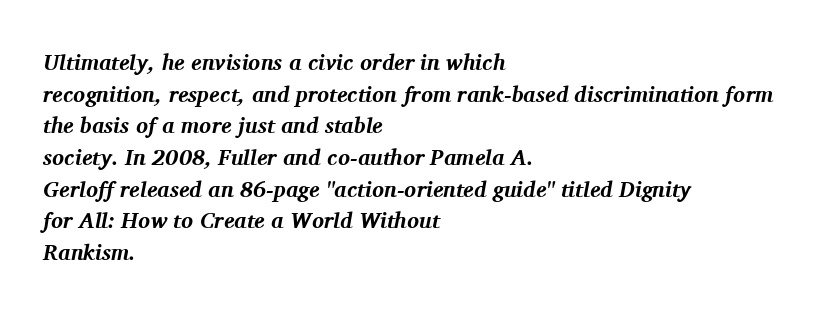
The characters look thick and weighty, a clear bold. Line starts are locked; line ends wander. Standard letterfit; no display-style spreading of the glyphs. The lettering tilts uniformly, giving the passage an italic look. Honestly, there is no underline to notice here at all. These lines sit exactly where default settings would place them.
